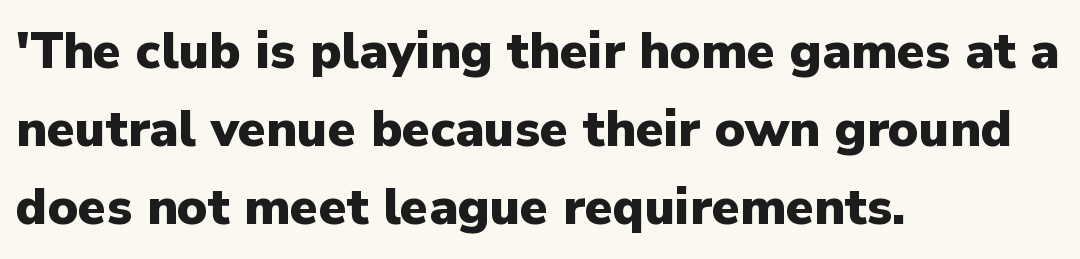
{"serif": "no", "italic": "no", "bold": "yes", "weight": "heavy", "width": "normal", "stroke_contrast": "low", "x_height": "medium", "monospaced": "no", "underline": "no", "align": "left", "line_spacing": "normal", "line_spacing_ratio": 1.53, "letter_spacing": "normal", "letter_spacing_em": 0.0, "glyph_px": 51}
